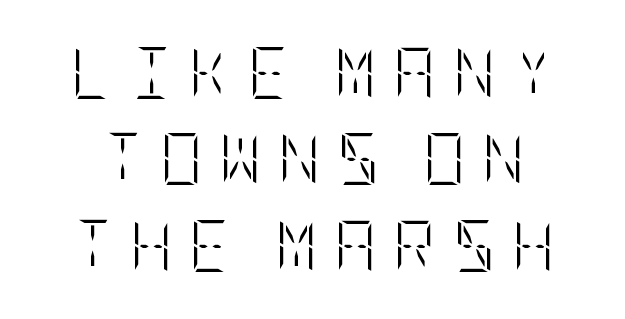
{"italic": "no", "bold": "no", "weight": "light", "width": "condensed", "stroke_contrast": "low", "x_height": "large", "underline": "no", "line_spacing": "normal", "line_spacing_ratio": 1.66, "letter_spacing": "wide", "letter_spacing_em": 0.32, "glyph_px": 52}
